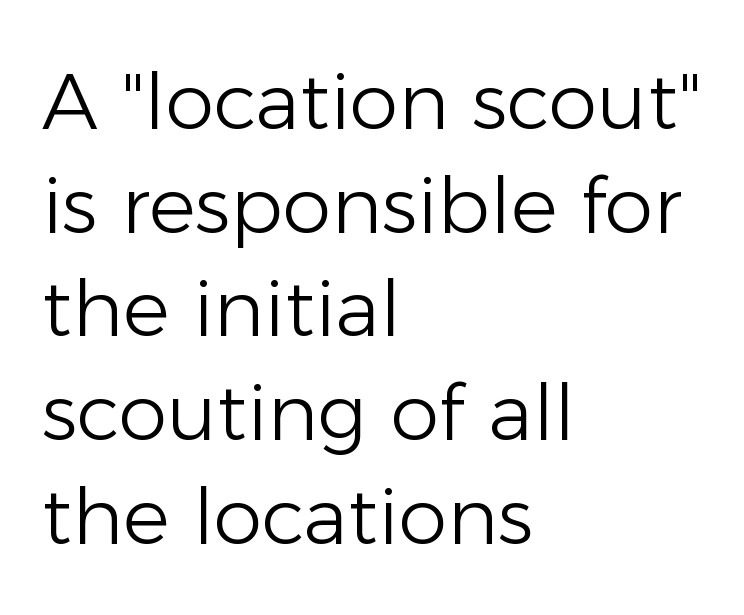
Q: Is the text bold? A: No.
Q: Is the text italic (slanted)? A: No, it is upright.
Q: Is the typeface a serif or a sans-serif typeface? A: Sans-serif.
Q: Is the text underlined? A: No.
Q: How is the paragraph aligned? A: Left-aligned.
Q: Is the spacing between letters normal or unusually wide? A: Normal.
Q: Is the spacing between lines tight, normal or loose? A: Normal.
Q: Width (condensed, normal, or wide)? A: Normal.
Q: Stroke contrast? A: Low.
Q: x-height? A: Medium.
Q: Monospaced? A: No.
